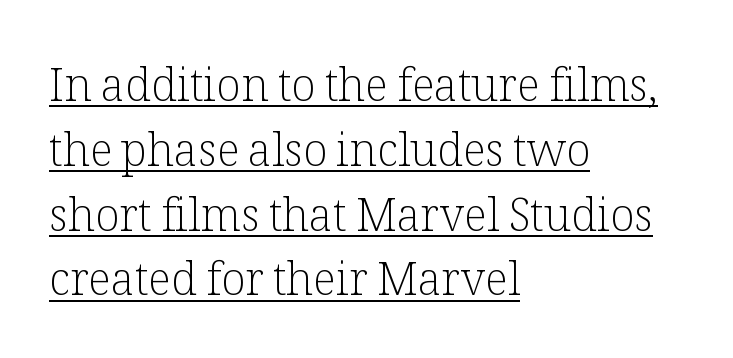
The image shows 45 px light serif type, upright; set left-aligned, normal line spacing (1.44x), normal letter spacing, underlined; low stroke contrast and a medium x-height.
